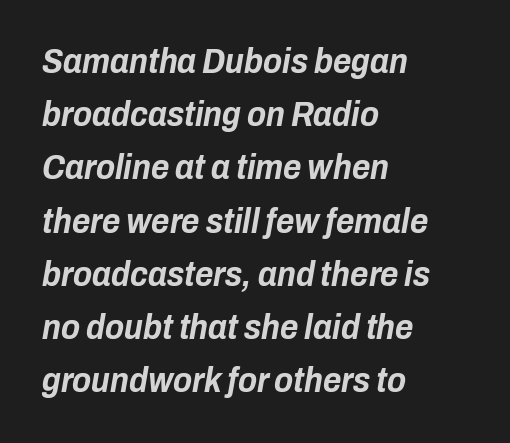
Q: Is the text bold? A: Yes.
Q: Is the text italic (slanted)? A: Yes, it leans right by about 10 degrees.
Q: Is the text underlined? A: No.
Q: How is the paragraph aligned? A: Left-aligned.
Q: Is the spacing between letters normal or unusually wide? A: Normal.
Q: Is the spacing between lines tight, normal or loose? A: Normal.
Q: Width (condensed, normal, or wide)? A: Condensed.
Q: Stroke contrast? A: Low.
Q: x-height? A: Medium.
Q: Monospaced? A: No.
